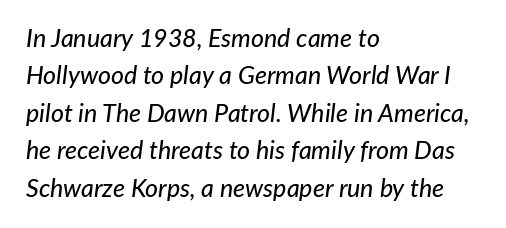
The image shows 25 px text type, italic (leaning right); set left-aligned, normal line spacing (1.5x), normal letter spacing, not underlined.
